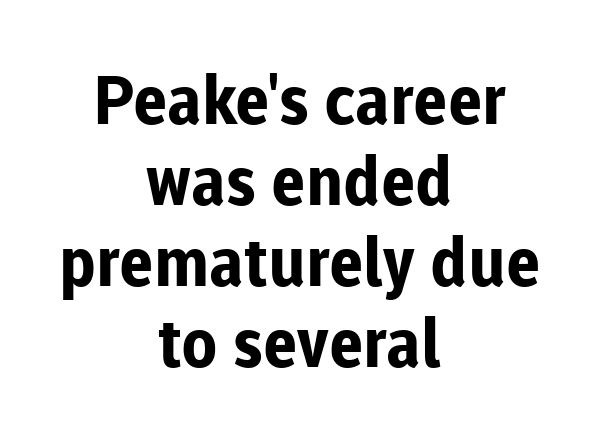
Set as a true bold cut, around the 700 mark. The passage shown is typed in a proportional face where columns would drift. The font family rendered here belongs to the sans-serif group. Italic? Not at all — the glyphs are vertical. Beneath every word, the page is bare.
